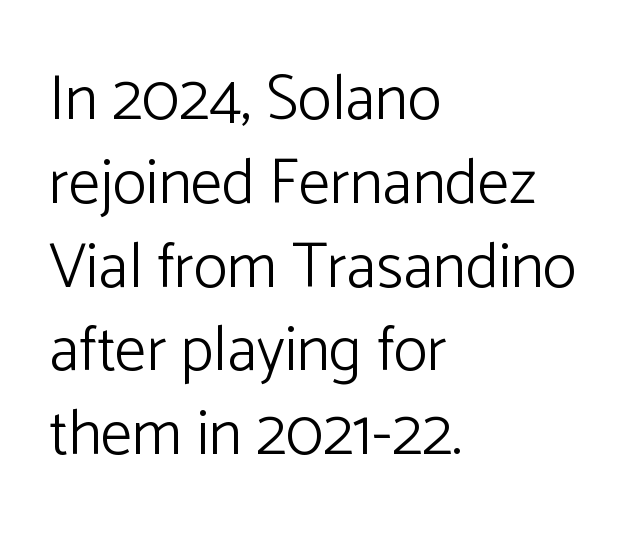
These lines are set flush left with a ragged right edge. Underline: absent. Standard letterfit; no display-style spreading of the glyphs. The face used here is a sans, in the tradition of grotesques and geometrics.
